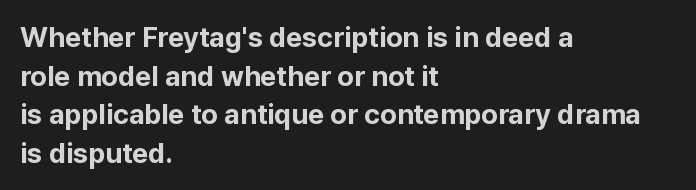
{"serif": "no", "italic": "no", "bold": "yes", "weight": "bold", "width": "normal", "stroke_contrast": "low", "x_height": "medium", "monospaced": "no", "underline": "no", "align": "left", "line_spacing": "normal", "line_spacing_ratio": 1.38, "letter_spacing": "normal", "letter_spacing_em": 0.0, "glyph_px": 28}
